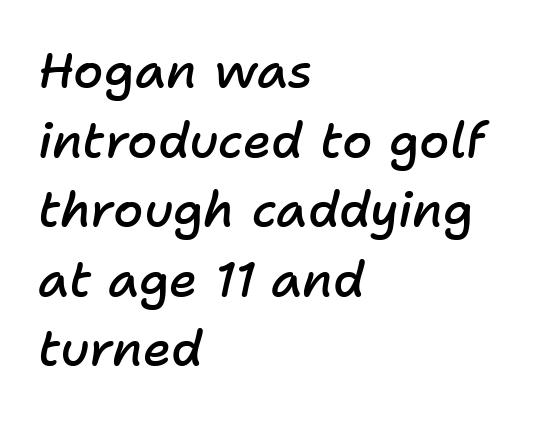
Italic? Definitely — the glyphs are oblique. Compared with an ordinary text face, these strokes are moderately heavier — a semibold. Anything drawn beneath the words? Only blank space. The typesetter chose a ragged-right arrangement here. Vertically, the passage feels balanced, rows spaced as you'd expect. You could not count columns in this text — the font is proportionally spaced.
